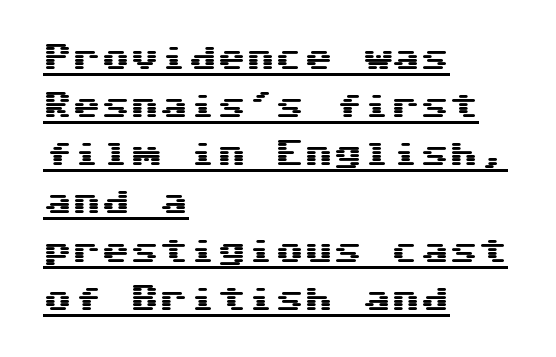
The image shows 29 px wide sans-serif type, upright; set left-aligned, normal line spacing (1.66x), normal letter spacing, underlined; medium stroke contrast and a medium x-height.
